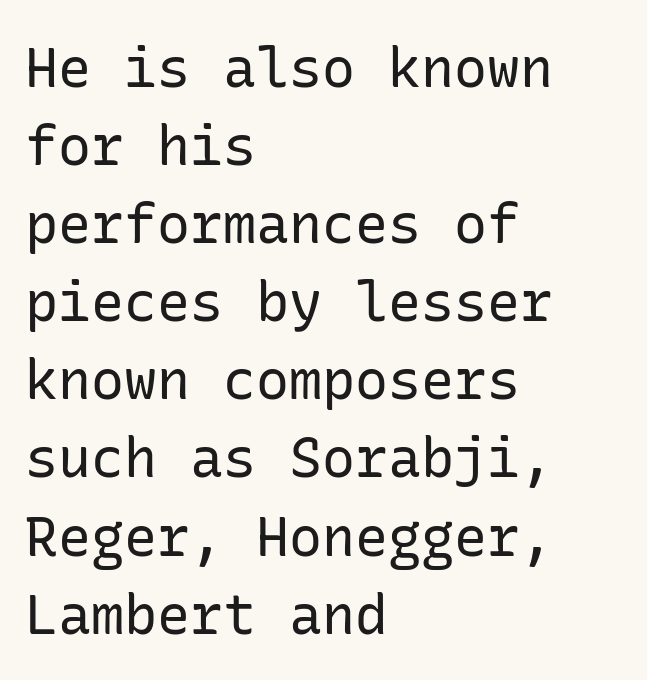
Q: Is the text bold? A: No.
Q: Is the text italic (slanted)? A: No, it is upright.
Q: Is the typeface a serif or a sans-serif typeface? A: Sans-serif.
Q: Is the text underlined? A: No.
Q: How is the paragraph aligned? A: Left-aligned.
Q: Is the spacing between letters normal or unusually wide? A: Normal.
Q: Is the spacing between lines tight, normal or loose? A: Normal.
Q: Width (condensed, normal, or wide)? A: Normal.
Q: Stroke contrast? A: Low.
Q: x-height? A: Medium.
